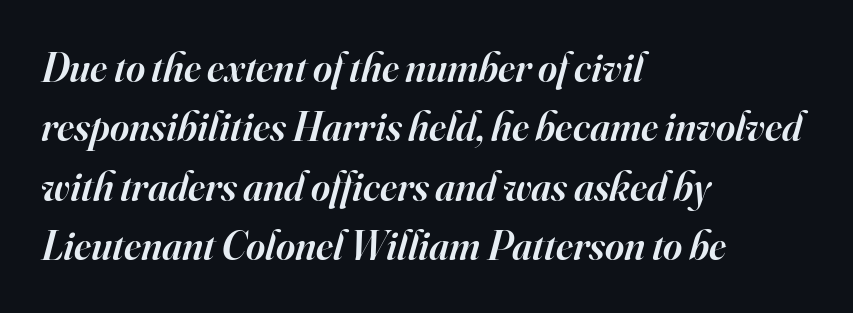
Students, note that the glyphs here touch the page at normal intervals. Bold? Not quite — semibold, heavier than regular but stopping short. Letters rest on an invisible, unmarked baseline. Each line starts at the same left margin while the right side varies. The whole block is typeset with a tilt.
